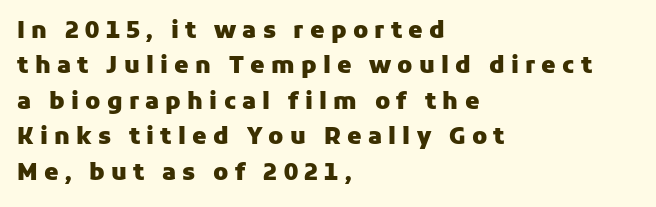
Reading down the block, your eye returns to a fixed left position each line. Unlike italic type, these characters show no tilt at all. This rendering features lettering with no underline. Plenty of ink on the page — the face is bold. Loose tracking; the words dissolve into strings of separated letters.
